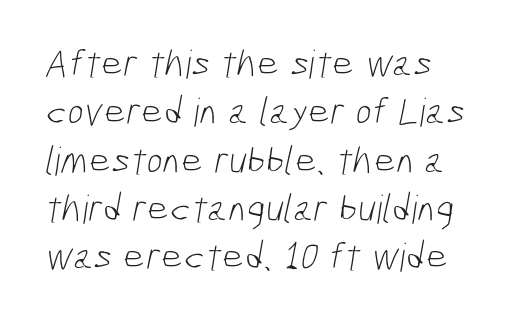
Q: Is the text bold? A: No.
Q: Is the typeface a serif or a sans-serif typeface? A: Sans-serif.
Q: Is the text underlined? A: No.
Q: How is the paragraph aligned? A: Left-aligned.
Q: Is the spacing between letters normal or unusually wide? A: Normal.
Q: Width (condensed, normal, or wide)? A: Condensed.
Q: Stroke contrast? A: Low.
Q: x-height? A: Medium.
Q: Monospaced? A: No.
